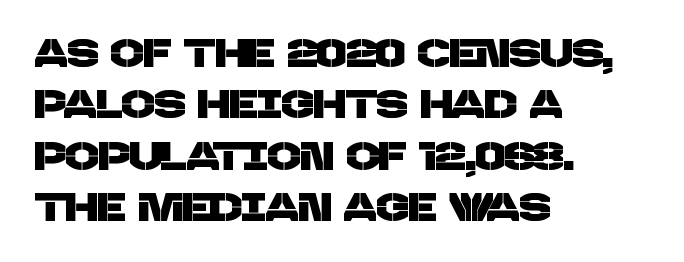
{"serif": "no", "width": "normal", "stroke_contrast": "low", "x_height": "large", "monospaced": "no", "underline": "no", "align": "left", "line_spacing": "normal", "line_spacing_ratio": 1.32, "letter_spacing": "normal", "letter_spacing_em": 0.0, "glyph_px": 39}
